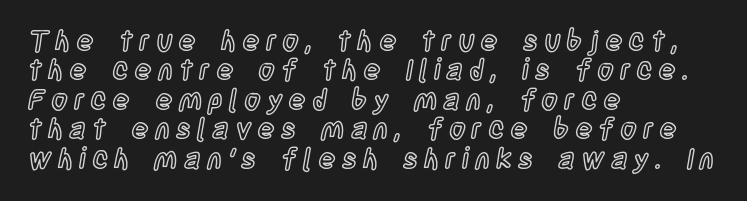
{"width": "condensed", "x_height": "large", "monospaced": "no", "underline": "no", "align": "left", "line_spacing": "tight", "line_spacing_ratio": 1.05, "letter_spacing": "wide", "letter_spacing_em": 0.23, "glyph_px": 28}
